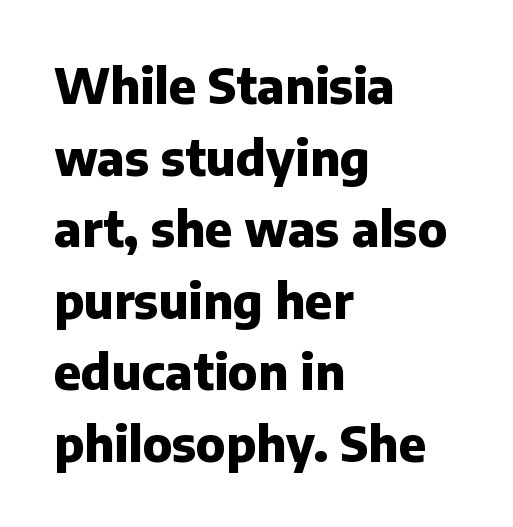
The image shows 48 px heavy sans-serif type, upright; set left-aligned, normal line spacing (1.49x), normal letter spacing, not underlined; low stroke contrast and a medium x-height.
